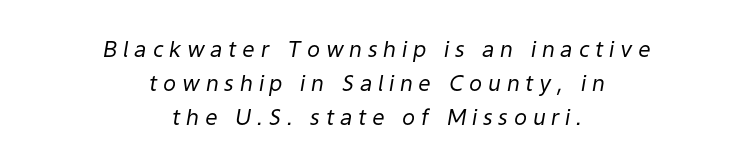
Students, note that the glyphs here are deliberately spaced far apart. The designer left line spacing at the default. The letters look calm and open, with moderate or lighter stems. Notice how the stems are inclined rather than vertical — that's the hallmark of italics. Clear beneath every line of the passage. Layout note: lines centered.
